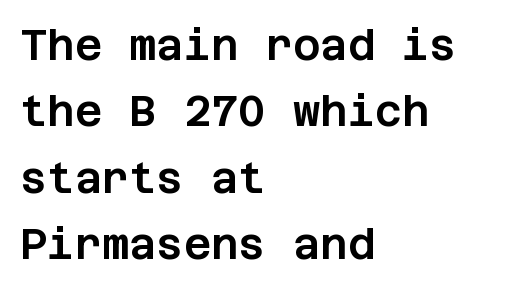
The image shows 42 px sans-serif type, upright; set left-aligned, normal line spacing (1.58x), normal letter spacing, not underlined; low stroke contrast and a large x-height.
